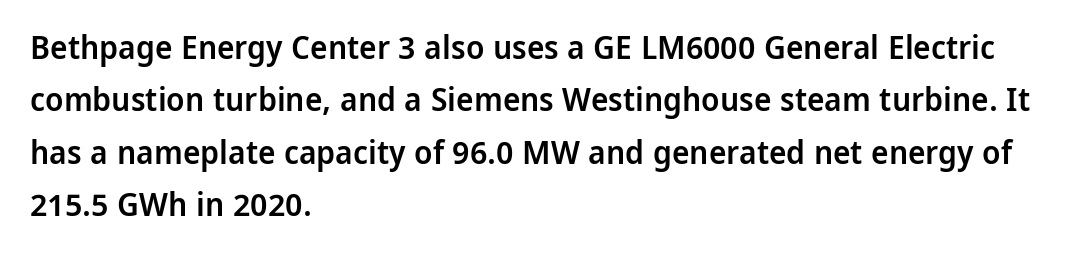
Q: Is the text bold? A: Semi-bold.
Q: Is the text italic (slanted)? A: No, it is upright.
Q: Is the typeface a serif or a sans-serif typeface? A: Sans-serif.
Q: Is the text underlined? A: No.
Q: How is the paragraph aligned? A: Left-aligned.
Q: Is the spacing between letters normal or unusually wide? A: Normal.
Q: Is the spacing between lines tight, normal or loose? A: Normal.
Q: Width (condensed, normal, or wide)? A: Normal.
Q: Stroke contrast? A: Low.
Q: x-height? A: Medium.
Q: Monospaced? A: No.
